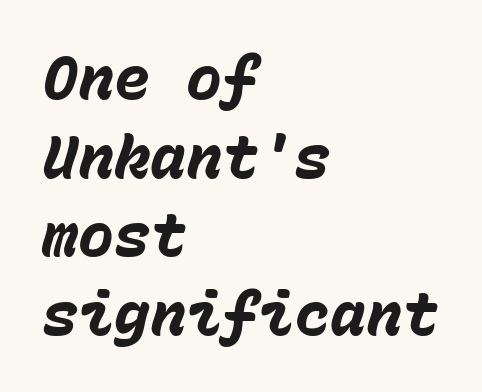
Q: Is the text bold? A: Yes.
Q: Is the text italic (slanted)? A: Yes, it leans right by about 15 degrees.
Q: Is the text underlined? A: No.
Q: How is the paragraph aligned? A: Left-aligned.
Q: Is the spacing between letters normal or unusually wide? A: Normal.
Q: Is the spacing between lines tight, normal or loose? A: Normal.
Q: Width (condensed, normal, or wide)? A: Normal.
Q: Stroke contrast? A: Low.
Q: x-height? A: Medium.
Q: Monospaced? A: Yes.
